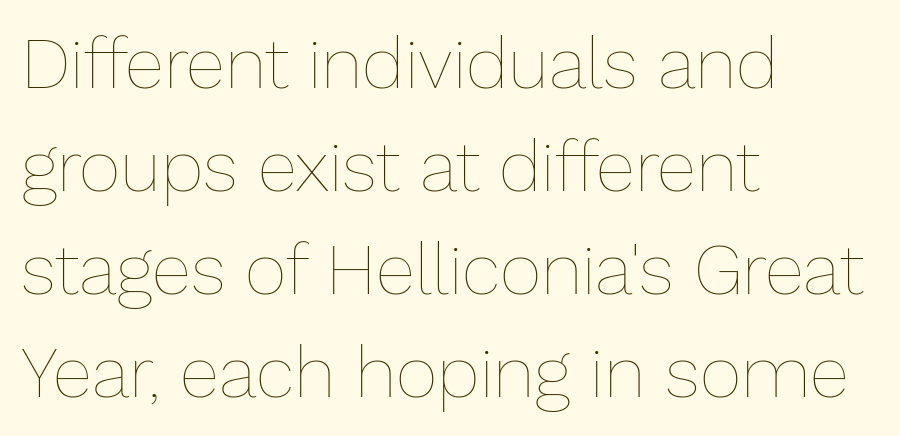
Check under the words: just untouched page. Here the designer chose a conventional face with non-uniform glyph widths. Italic? Not at all — the glyphs are vertical. Compared with typical body copy, the letter spacing here is the same. The rows are spaced the way most documents space them. These lines stack with their left ends in a neat column.
